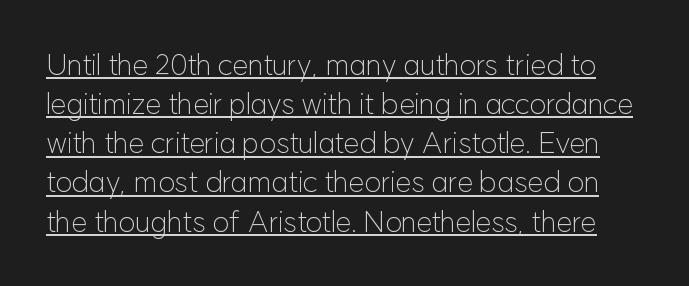
{"serif": "no", "italic": "no", "bold": "no", "weight": "light", "width": "normal", "stroke_contrast": "low", "x_height": "medium", "monospaced": "no", "underline": "yes", "line_spacing": "normal", "line_spacing_ratio": 1.35, "letter_spacing": "normal", "letter_spacing_em": 0.0, "glyph_px": 29}
